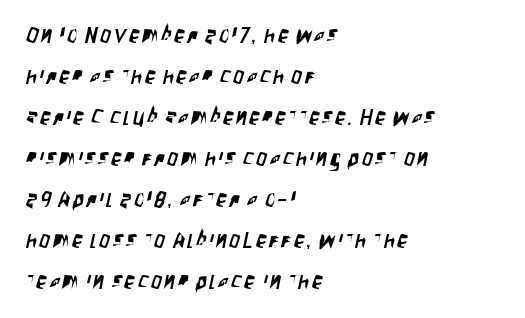
{"underline": "no", "align": "left", "line_spacing": "loose", "line_spacing_ratio": 1.95, "glyph_px": 21}
